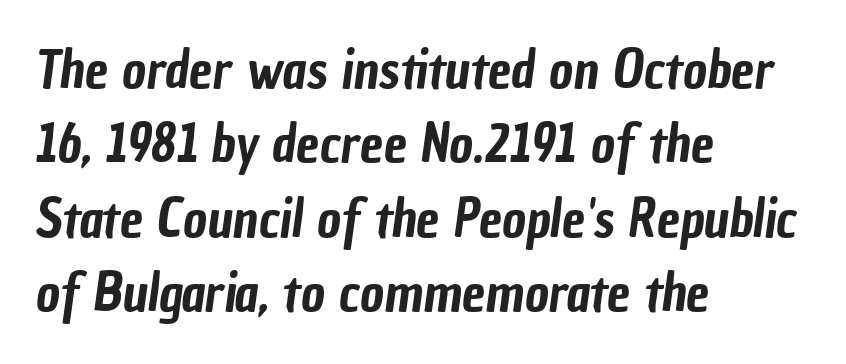
The image shows 52 px condensed sans-serif type; set left-aligned, normal line spacing (1.43x), normal letter spacing, not underlined; low stroke contrast and a medium x-height.
